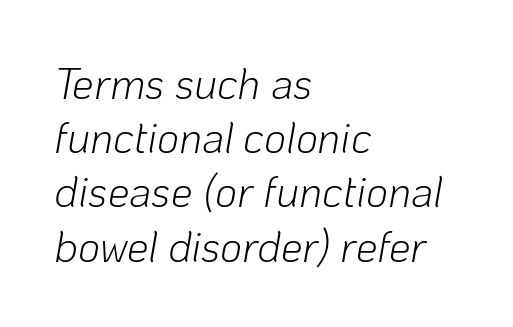
The image shows 43 px light type, italic (leaning right); set left-aligned, normal line spacing (1.26x), normal letter spacing, not underlined; low stroke contrast and a medium x-height.
